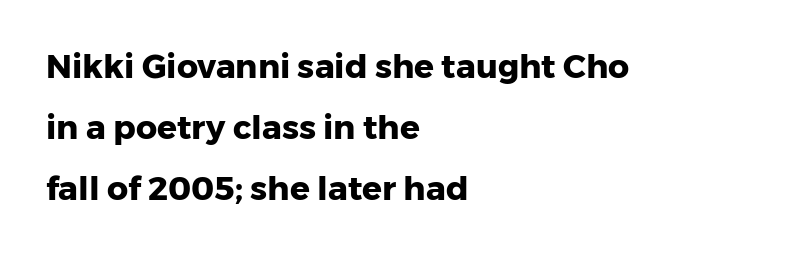
Bare-footed words on every line. The lettering stays uniformly vertical, giving the passage a roman look. I'd call this a sans setting — the letters go barefoot. Visually the block forms a straight wall on the left and a jagged coastline on the right. The face used here is proportionally spaced, like ordinary book or web type.
